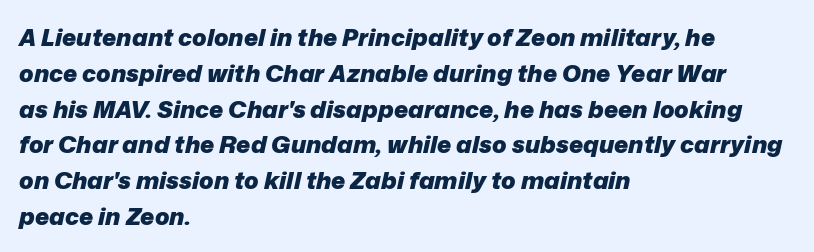
The image shows 24 px bold type, italic (leaning right); set left-aligned, normal line spacing (1.49x), normal letter spacing, not underlined.
